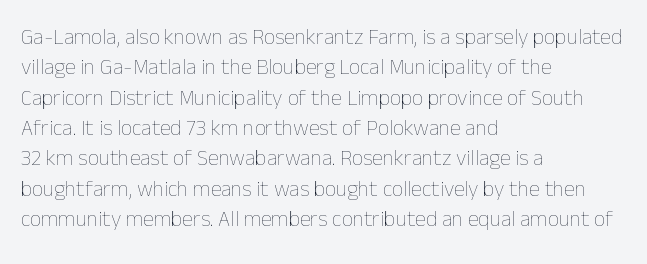
Q: Is the text bold? A: No.
Q: Is the text italic (slanted)? A: No, it is upright.
Q: Is the text underlined? A: No.
Q: How is the paragraph aligned? A: Left-aligned.
Q: Is the spacing between letters normal or unusually wide? A: Normal.
Q: Is the spacing between lines tight, normal or loose? A: Normal.
